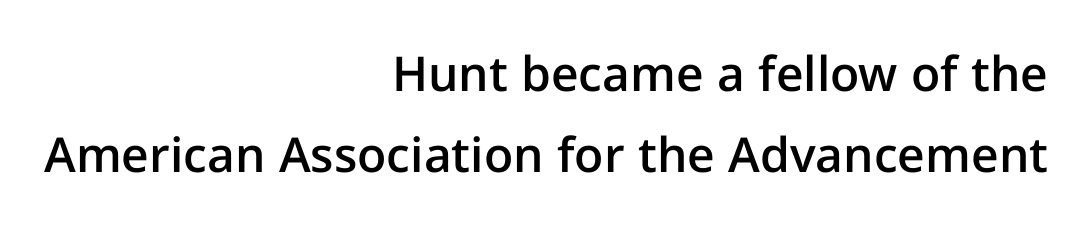
Look at the stroke-to-counter ratio: somewhat heavy, a semibold. Do the letters lean? They stand straight. The face used here is proportionally spaced, like ordinary book or web type. The letters sit at their default tracking, neither squeezed nor spread. The lines in this sample share a right terminus and differ only in where they begin. The passage shown stacks its lines at a standard gap.
